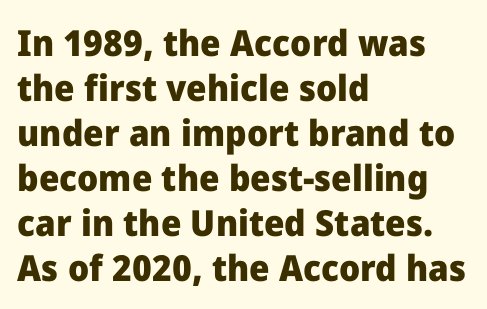
Type style note: lacks serifs. Anything drawn beneath the words? Only blank space. In terms of posture, this sample is upright. Nothing unusual about the tracking: characters are spaced as the font intends. This sample is left-justified, so line endings fall wherever the words run out. The lines sit at an ordinary, default distance from one another.
